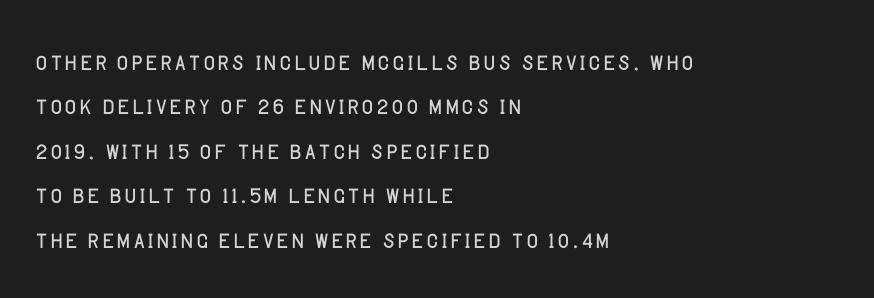
Q: Is the text bold? A: No.
Q: Is the text italic (slanted)? A: No, it is upright.
Q: Is the typeface a serif or a sans-serif typeface? A: Sans-serif.
Q: Is the text underlined? A: No.
Q: How is the paragraph aligned? A: Left-aligned.
Q: Is the spacing between letters normal or unusually wide? A: Normal.
Q: Is the spacing between lines tight, normal or loose? A: Normal.
Q: Width (condensed, normal, or wide)? A: Normal.
Q: Stroke contrast? A: Low.
Q: x-height? A: Large.
Q: Monospaced? A: No.
